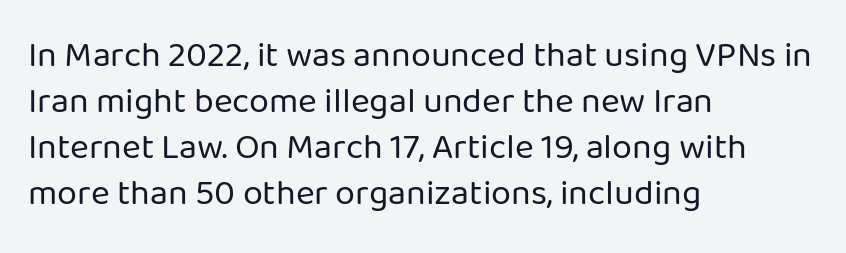
{"serif": "no", "italic": "no", "bold": "no", "weight": "regular", "width": "normal", "stroke_contrast": "low", "x_height": "medium", "monospaced": "no", "underline": "no", "align": "left", "line_spacing": "normal", "line_spacing_ratio": 1.28, "letter_spacing": "normal", "letter_spacing_em": 0.0, "glyph_px": 36}
